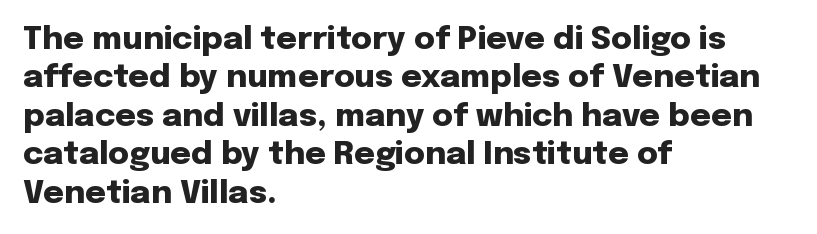
Think of a printed novel: that variable character pitch is what you see here. Each word holds together tightly as a unit, with standard inter-letter gaps. The rendering anchors every line to the left-hand side. Quick note: underline off. Compared with an ordinary text face, these strokes are far heavier — a full bold.
